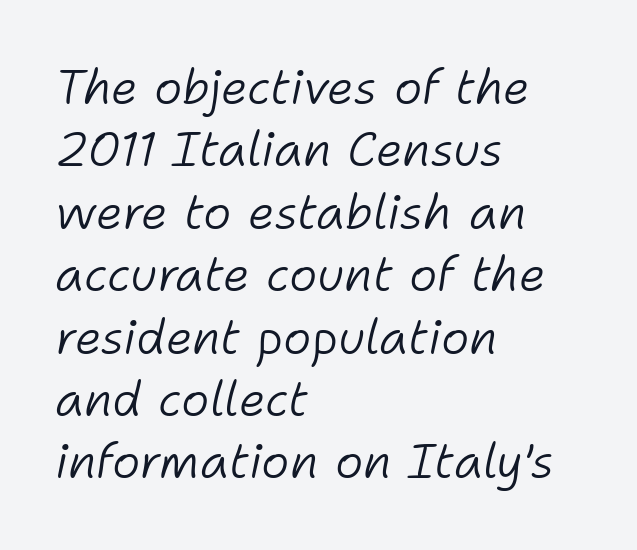
Here the designer chose a conventional face with non-uniform glyph widths. If you measured baseline to baseline, you'd find a middling distance. Heft: none added — not bold. The rendering keeps characters at their native spacing.
